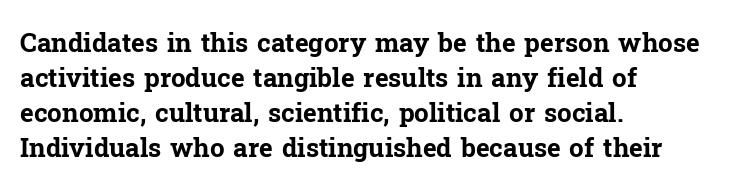
The image shows 26 px bold type, upright; set left-aligned, normal line spacing (1.34x), normal letter spacing, not underlined.
